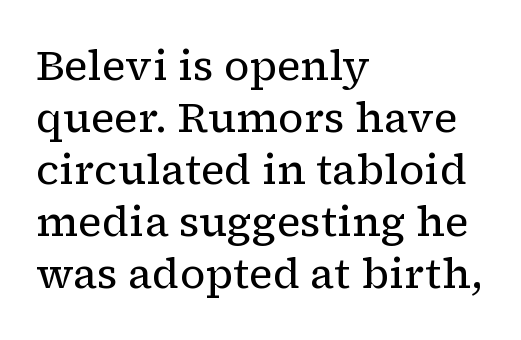
The image shows 42 px regular-weight serif type, upright; set left-aligned, line spacing 1.24x, normal letter spacing, not underlined; low stroke contrast and a medium x-height.
